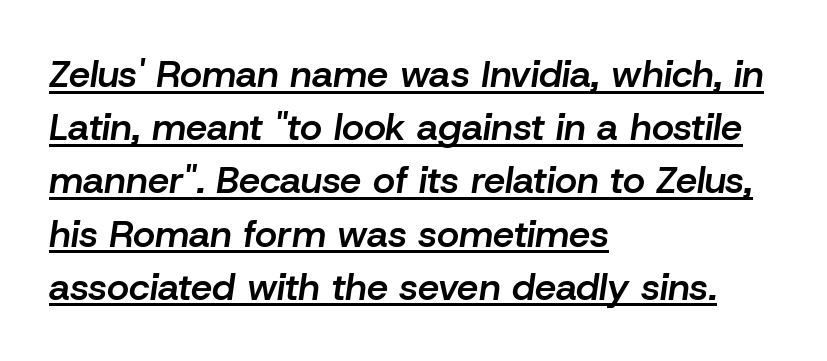
Q: Is the text bold? A: Semi-bold.
Q: Is the text italic (slanted)? A: Yes, it leans right by about 8 degrees.
Q: Is the text underlined? A: Yes.
Q: How is the paragraph aligned? A: Left-aligned.
Q: Is the spacing between letters normal or unusually wide? A: Normal.
Q: Is the spacing between lines tight, normal or loose? A: Normal.
Q: Width (condensed, normal, or wide)? A: Normal.
Q: Stroke contrast? A: Low.
Q: x-height? A: Medium.
Q: Monospaced? A: No.
